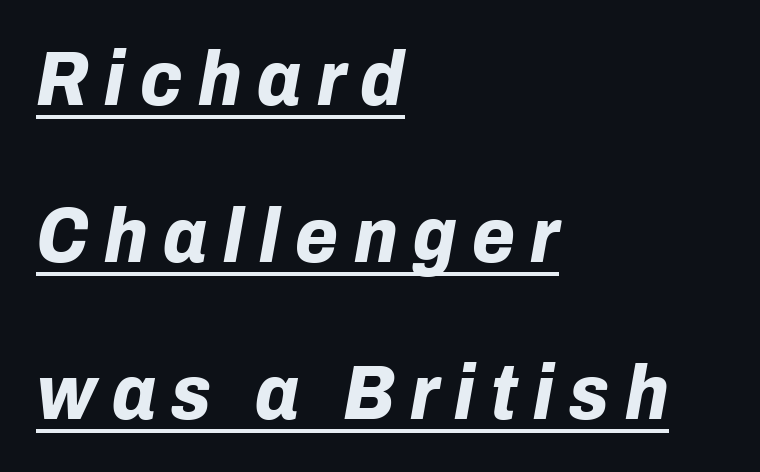
Q: Is the text bold? A: Yes.
Q: Is the text italic (slanted)? A: Yes, it leans right by about 10 degrees.
Q: Is the text underlined? A: Yes.
Q: How is the paragraph aligned? A: Left-aligned.
Q: Is the spacing between letters normal or unusually wide? A: Unusually wide.
Q: Is the spacing between lines tight, normal or loose? A: Loose.
Q: Width (condensed, normal, or wide)? A: Normal.
Q: Stroke contrast? A: Low.
Q: x-height? A: Medium.
Q: Monospaced? A: No.
